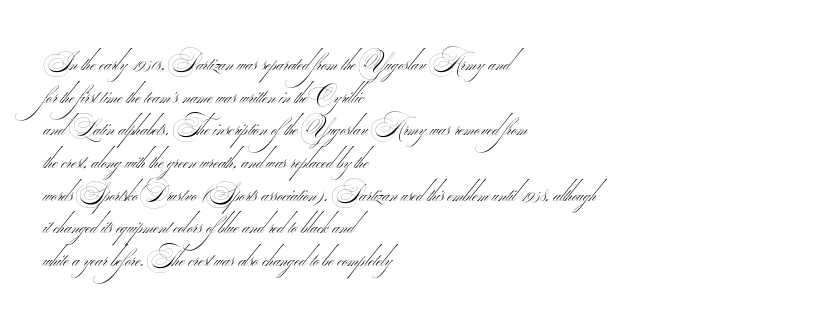
{"bold": "no", "underline": "no", "align": "left", "line_spacing": "normal", "line_spacing_ratio": 1.42, "letter_spacing": "normal", "letter_spacing_em": 0.0, "glyph_px": 23}
